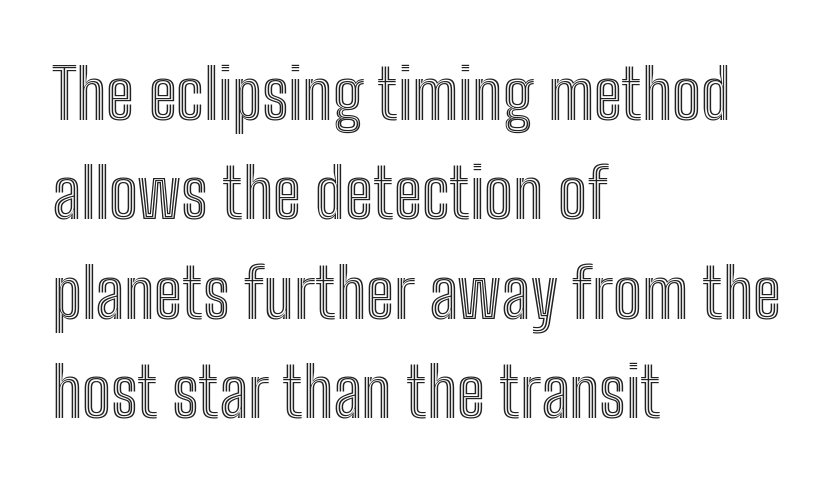
Clear beneath every line of the passage. Horizontal alignment here is leftward, the default for most running prose. This sample has the flowing, uneven cadence of proportional lettering. One glance says typical: line gaps are just what's usual. This is roman type, the default non-slanted kind. Nobody touched the tracking dial on this one.
